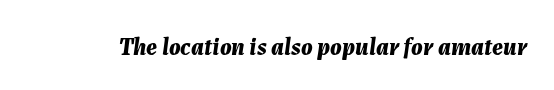
You'd pick this weight for a headline — it's a proper bold. Compared with typical body copy, the letter spacing here is the same. The space beneath each line is pristine and unruled. An italicized treatment has been applied to the whole sample.
